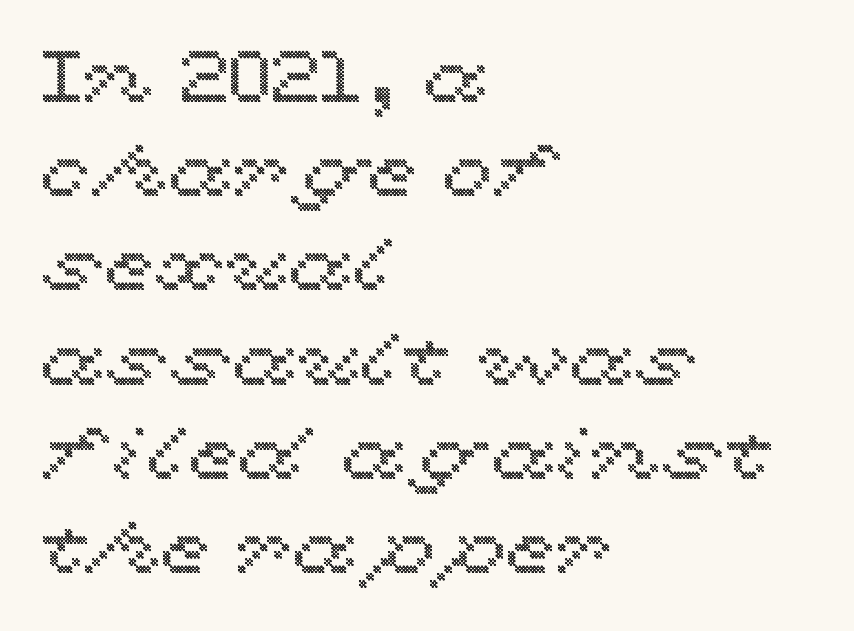
Q: Is the text italic (slanted)? A: Yes.
Q: Is the text underlined? A: No.
Q: How is the paragraph aligned? A: Left-aligned.
Q: Is the spacing between letters normal or unusually wide? A: Normal.
Q: Is the spacing between lines tight, normal or loose? A: Normal.
Q: Width (condensed, normal, or wide)? A: Wide.
Q: x-height? A: Medium.
Q: Monospaced? A: No.
